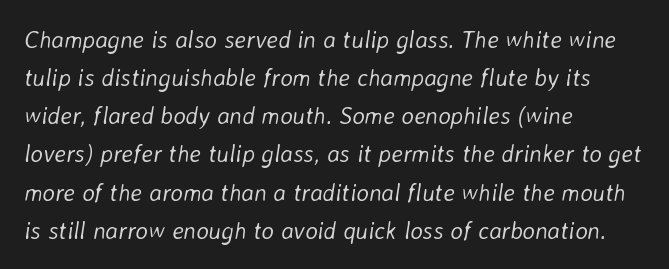
{"italic": "yes", "lean": "right", "slant_degrees": 8, "bold": "no", "underline": "no", "align": "left", "line_spacing": "normal", "line_spacing_ratio": 1.59, "letter_spacing": "normal", "letter_spacing_em": 0.0, "glyph_px": 24}
